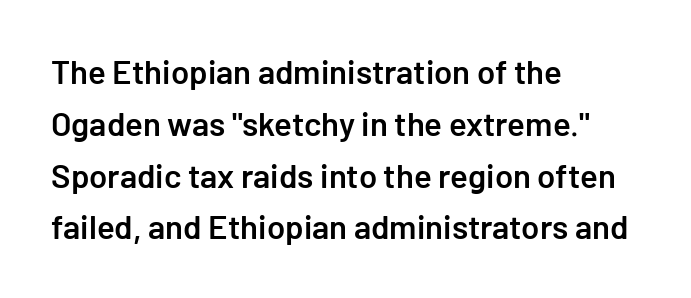
Q: Is the text bold? A: Semi-bold.
Q: Is the text italic (slanted)? A: No, it is upright.
Q: Is the typeface a serif or a sans-serif typeface? A: Sans-serif.
Q: Is the text underlined? A: No.
Q: How is the paragraph aligned? A: Left-aligned.
Q: Is the spacing between letters normal or unusually wide? A: Normal.
Q: Is the spacing between lines tight, normal or loose? A: Normal.
Q: Width (condensed, normal, or wide)? A: Normal.
Q: Stroke contrast? A: Low.
Q: x-height? A: Medium.
